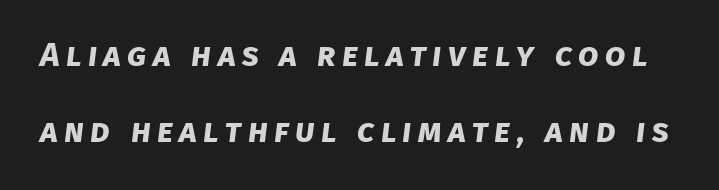
Q: Is the text bold? A: Yes.
Q: Is the typeface a serif or a sans-serif typeface? A: Sans-serif.
Q: Is the text underlined? A: No.
Q: Is the spacing between lines tight, normal or loose? A: Loose.
Q: Width (condensed, normal, or wide)? A: Normal.
Q: Stroke contrast? A: Low.
Q: x-height? A: Large.
Q: Monospaced? A: No.
